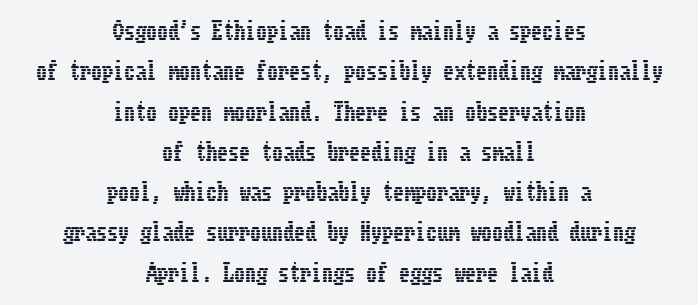
The image shows 22 px text type, upright; set centered, line spacing 1.83x, normal letter spacing, not underlined.
